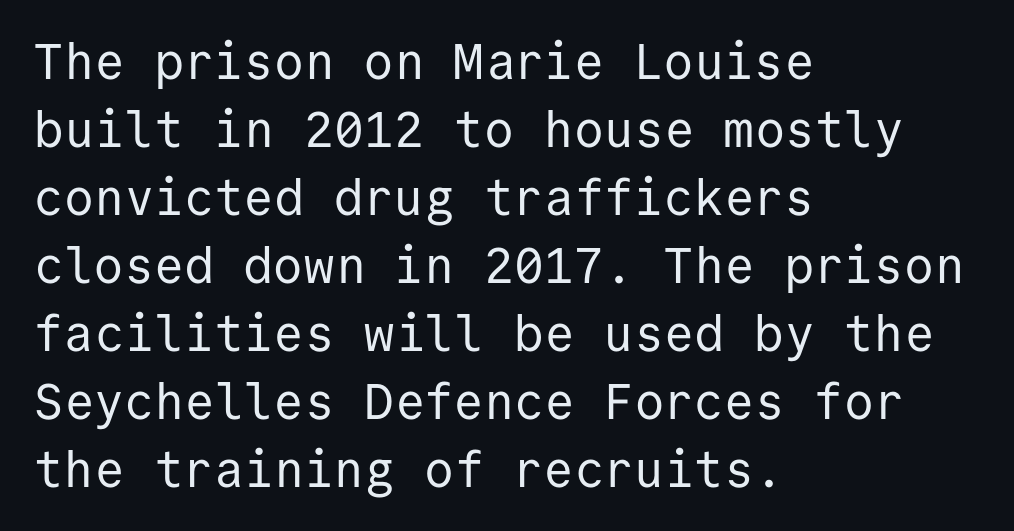
Do the characters align in a grid? Yes, the font is monospaced. The line texture is even and compact thanks to regular tracking. Italic? Not at all — the glyphs are vertical. The font is comparable to plain body text, perhaps lighter. Every row of glyphs begins at an identical x-position on the left. Only glyphs here, with clear space below each row.
